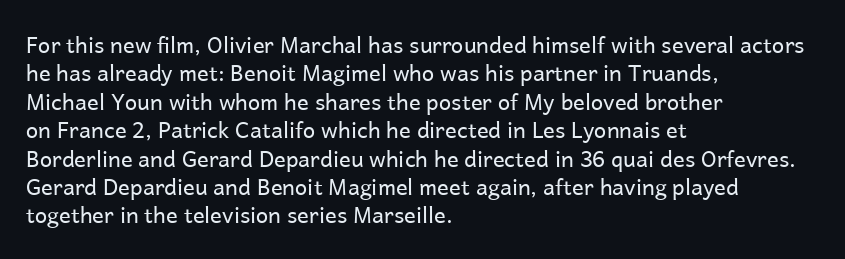
Q: Is the text bold? A: No.
Q: Is the text italic (slanted)? A: No, it is upright.
Q: Is the text underlined? A: No.
Q: How is the paragraph aligned? A: Left-aligned.
Q: Is the spacing between letters normal or unusually wide? A: Normal.
Q: Is the spacing between lines tight, normal or loose? A: Normal.
